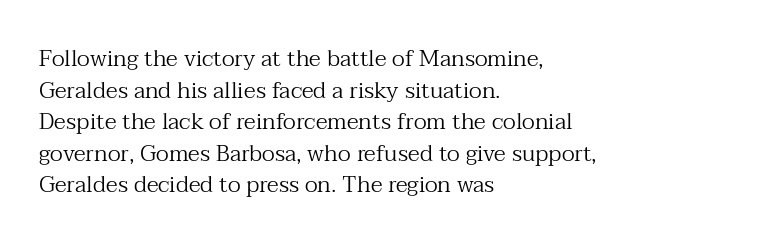
Q: Is the text bold? A: No.
Q: Is the text italic (slanted)? A: No, it is upright.
Q: Is the text underlined? A: No.
Q: How is the paragraph aligned? A: Left-aligned.
Q: Is the spacing between letters normal or unusually wide? A: Normal.
Q: Is the spacing between lines tight, normal or loose? A: Normal.
